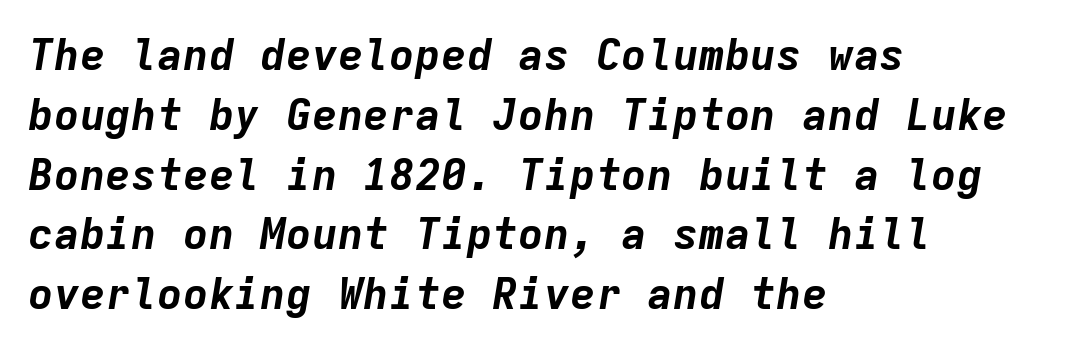
The image shows 43 px bold type, italic (leaning right), monospaced; set left-aligned, normal line spacing (1.39x), normal letter spacing, not underlined; low stroke contrast and a medium x-height.
